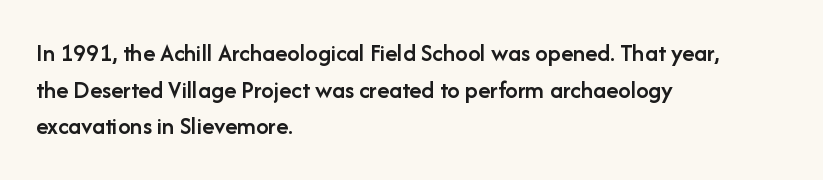
{"italic": "no", "bold": "semi", "underline": "no", "align": "left", "line_spacing": "normal", "line_spacing_ratio": 1.47, "letter_spacing": "normal", "letter_spacing_em": 0.0, "glyph_px": 25}
